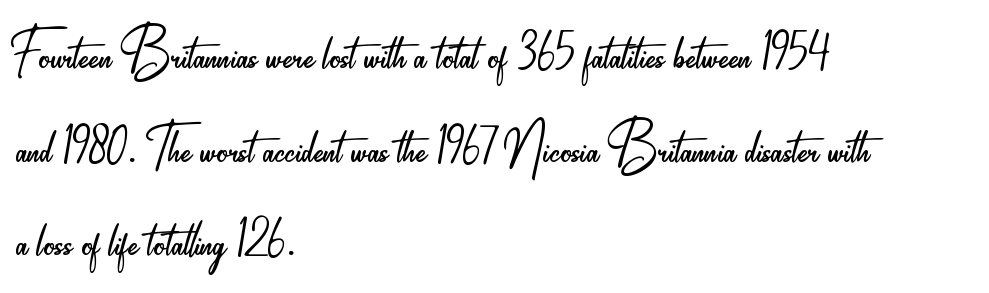
The image shows 72 px light, condensed sans-serif type; set left-aligned, normal line spacing (1.3x), normal letter spacing, not underlined; low stroke contrast and a small x-height.
